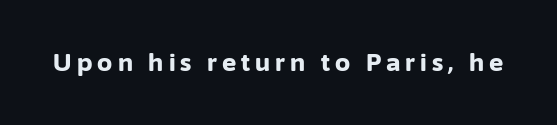
Strokes here are thick enough to call this a true bold. Just letters on the line, the space beneath them empty. The horizontal fit of the characters is loose and conspicuously gappy. The letters stand straight up with perfectly vertical stems.
